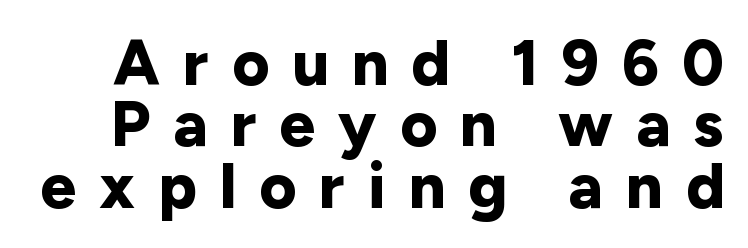
{"serif": "no", "italic": "no", "bold": "yes", "weight": "bold", "width": "normal", "stroke_contrast": "low", "x_height": "medium", "monospaced": "no", "underline": "no", "line_spacing": "tight", "line_spacing_ratio": 0.96, "letter_spacing": "wide", "letter_spacing_em": 0.36, "glyph_px": 64}
